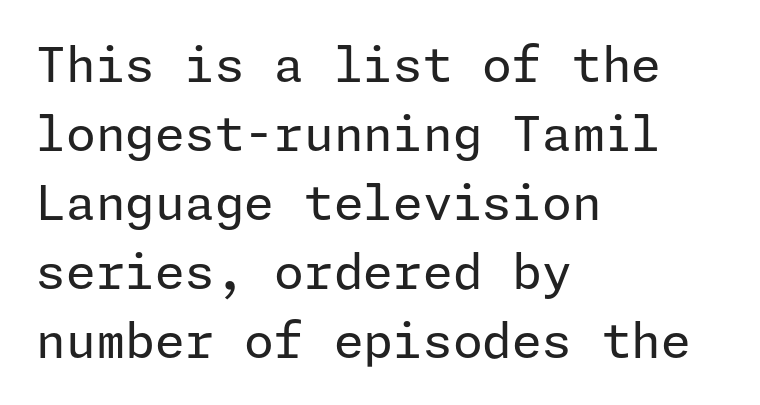
Q: Is the text bold? A: No.
Q: Is the text italic (slanted)? A: No, it is upright.
Q: Is the typeface a serif or a sans-serif typeface? A: Sans-serif.
Q: Is the text underlined? A: No.
Q: How is the paragraph aligned? A: Left-aligned.
Q: Is the spacing between letters normal or unusually wide? A: Normal.
Q: Is the spacing between lines tight, normal or loose? A: Normal.
Q: Width (condensed, normal, or wide)? A: Normal.
Q: Stroke contrast? A: Low.
Q: x-height? A: Medium.
